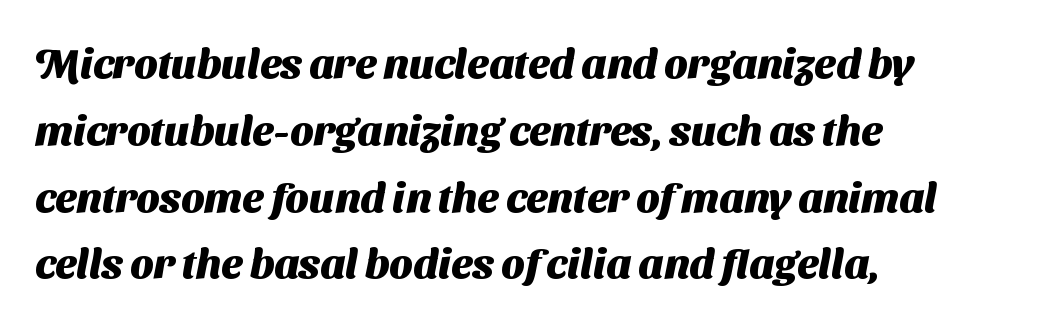
The image shows 42 px heavy sans-serif type; set left-aligned, normal line spacing (1.59x), normal letter spacing, not underlined; medium stroke contrast and a medium x-height.
